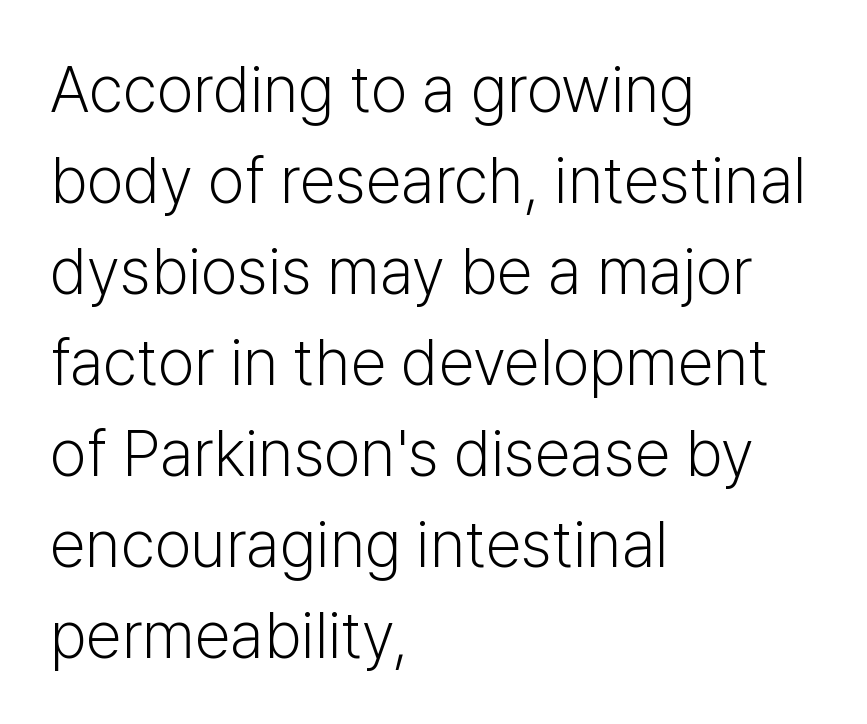
Q: Is the text bold? A: No.
Q: Is the text italic (slanted)? A: No, it is upright.
Q: Is the typeface a serif or a sans-serif typeface? A: Sans-serif.
Q: Is the text underlined? A: No.
Q: How is the paragraph aligned? A: Left-aligned.
Q: Is the spacing between letters normal or unusually wide? A: Normal.
Q: Is the spacing between lines tight, normal or loose? A: Normal.
Q: Width (condensed, normal, or wide)? A: Normal.
Q: Stroke contrast? A: Low.
Q: x-height? A: Medium.
Q: Monospaced? A: No.
